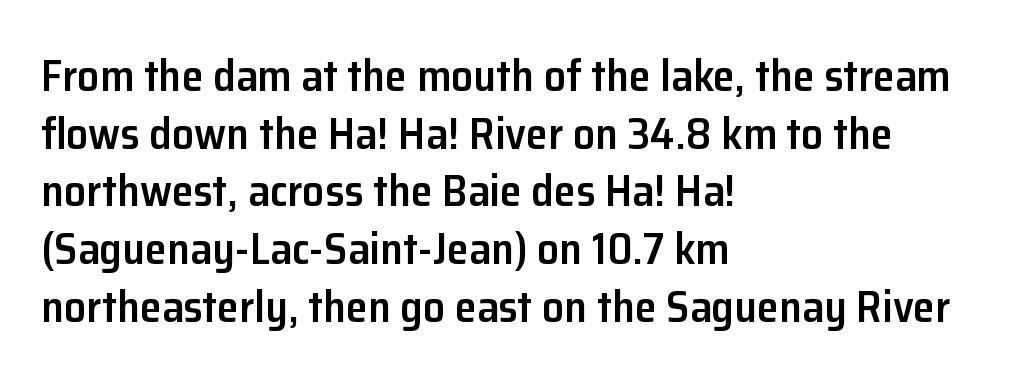
{"serif": "no", "italic": "no", "bold": "semi", "weight": "semibold", "width": "normal", "stroke_contrast": "low", "x_height": "medium", "monospaced": "no", "underline": "no", "align": "left", "line_spacing": "normal", "line_spacing_ratio": 1.31, "letter_spacing": "normal", "letter_spacing_em": 0.0, "glyph_px": 44}
